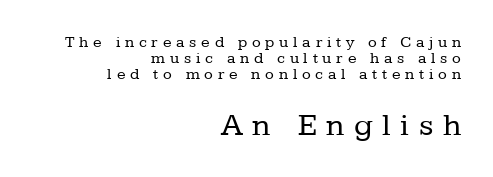
{"serif": "yes", "italic": "no", "bold": "no", "weight": "regular", "width": "normal", "stroke_contrast": "low", "x_height": "medium", "monospaced": "no", "underline": "no", "align": "right", "line_spacing": "tight", "line_spacing_ratio": 1.0, "letter_spacing": "wide", "letter_spacing_em": 0.3, "larger_block": "second", "size_ratio": 2.0, "glyph_px": 32}
